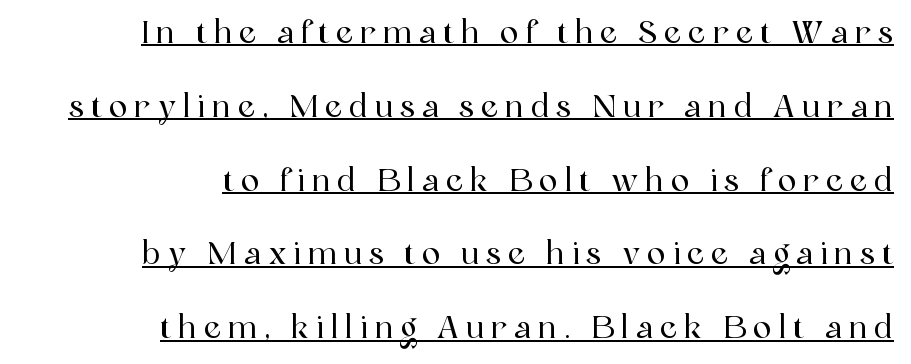
Q: Is the text italic (slanted)? A: No, it is upright.
Q: Is the typeface a serif or a sans-serif typeface? A: Serif.
Q: Is the text underlined? A: Yes.
Q: How is the paragraph aligned? A: Right-aligned.
Q: Is the spacing between letters normal or unusually wide? A: Unusually wide.
Q: Is the spacing between lines tight, normal or loose? A: Loose.
Q: Width (condensed, normal, or wide)? A: Normal.
Q: x-height? A: Medium.
Q: Monospaced? A: No.
